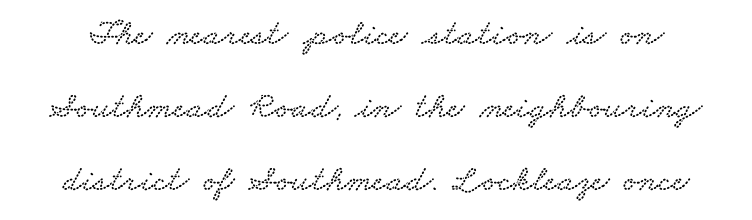
{"serif": "yes", "width": "wide", "stroke_contrast": "low", "x_height": "small", "monospaced": "no", "underline": "no", "line_spacing": "loose", "line_spacing_ratio": 1.97, "letter_spacing": "normal", "letter_spacing_em": 0.0, "glyph_px": 37}
